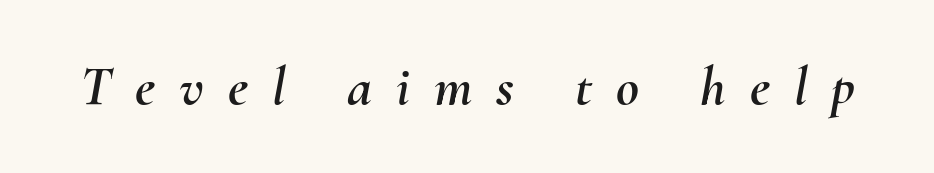
{"italic": "yes", "lean": "right", "slant_degrees": 10, "width": "normal", "stroke_contrast": "medium", "x_height": "small", "monospaced": "no", "underline": "no", "letter_spacing": "wide", "letter_spacing_em": 0.43, "glyph_px": 56}
